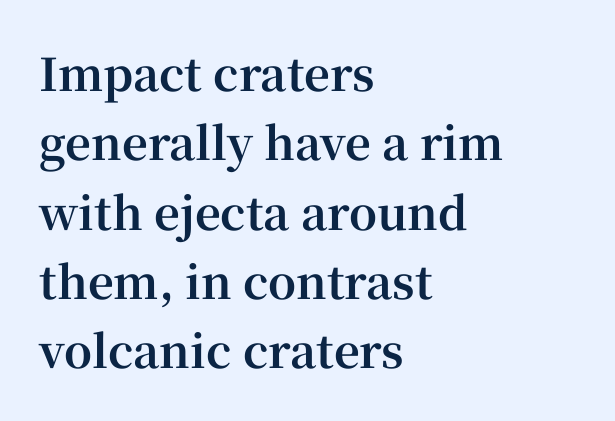
{"serif": "yes", "italic": "no", "bold": "yes", "weight": "bold", "width": "normal", "stroke_contrast": "high", "x_height": "medium", "monospaced": "no", "underline": "no", "align": "left", "line_spacing": "normal", "line_spacing_ratio": 1.54, "letter_spacing": "normal", "letter_spacing_em": 0.0, "glyph_px": 45}
